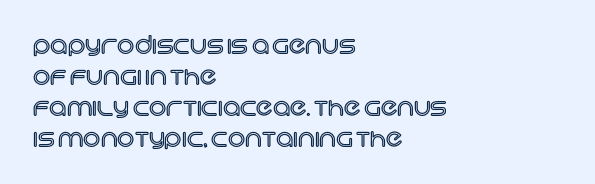
{"italic": "no", "underline": "no", "align": "left", "line_spacing": "normal", "line_spacing_ratio": 1.29, "letter_spacing": "normal", "letter_spacing_em": 0.0, "glyph_px": 24}
